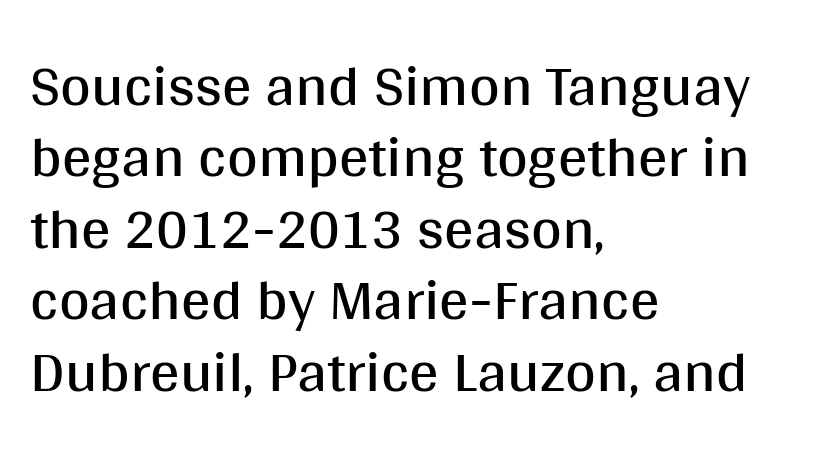
This sample has the flowing, uneven cadence of proportional lettering. If you drew a line through each stem, it would be perfectly vertical. Beneath every word, the page is bare. Each line starts at the same left margin while the right side varies. I'd call this a sans setting — the letters go barefoot.
